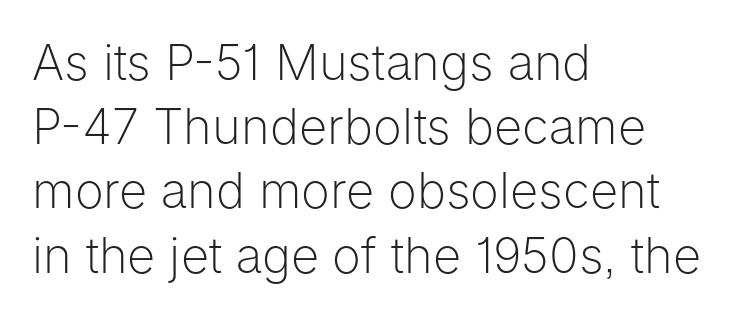
Q: Is the text bold? A: No.
Q: Is the text italic (slanted)? A: No, it is upright.
Q: Is the typeface a serif or a sans-serif typeface? A: Sans-serif.
Q: Is the text underlined? A: No.
Q: How is the paragraph aligned? A: Left-aligned.
Q: Is the spacing between letters normal or unusually wide? A: Normal.
Q: Is the spacing between lines tight, normal or loose? A: Normal.
Q: Width (condensed, normal, or wide)? A: Normal.
Q: Stroke contrast? A: Low.
Q: x-height? A: Medium.
Q: Monospaced? A: No.
